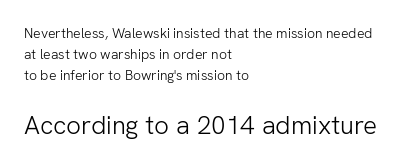
Q: Is the text bold? A: No.
Q: Is the text italic (slanted)? A: No, it is upright.
Q: Is the text underlined? A: No.
Q: How is the paragraph aligned? A: Left-aligned.
Q: Is the spacing between letters normal or unusually wide? A: Normal.
Q: Is the spacing between lines tight, normal or loose? A: Normal.
Q: Which block of text is set in a larger size, the first (top) or the second (bottom)? A: The second (bottom) one.
